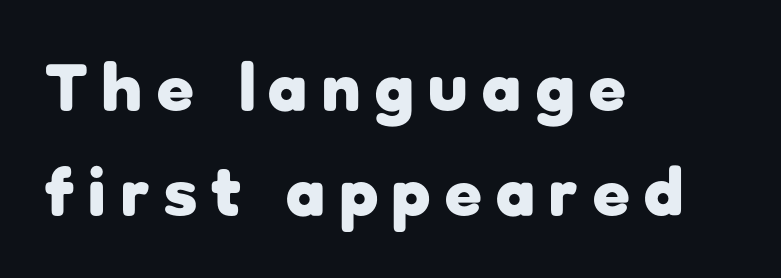
Q: Is the text bold? A: Yes.
Q: Is the text italic (slanted)? A: No, it is upright.
Q: Is the typeface a serif or a sans-serif typeface? A: Sans-serif.
Q: Is the text underlined? A: No.
Q: How is the paragraph aligned? A: Left-aligned.
Q: Is the spacing between letters normal or unusually wide? A: Unusually wide.
Q: Is the spacing between lines tight, normal or loose? A: Normal.
Q: Width (condensed, normal, or wide)? A: Normal.
Q: Stroke contrast? A: Low.
Q: x-height? A: Medium.
Q: Monospaced? A: No.
